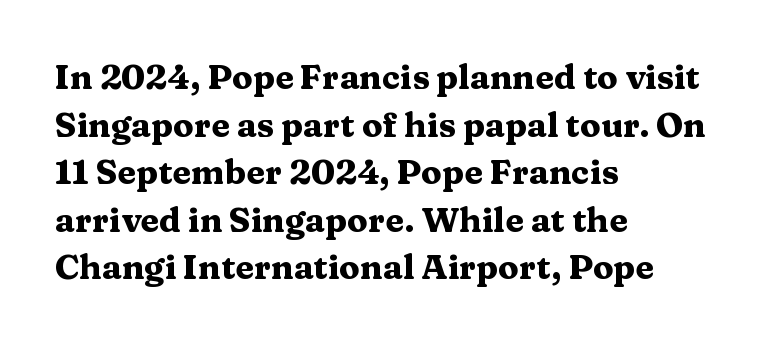
The image shows 34 px heavy, wide serif type, upright; set left-aligned, normal line spacing (1.4x), normal letter spacing, not underlined; medium stroke contrast and a medium x-height.
